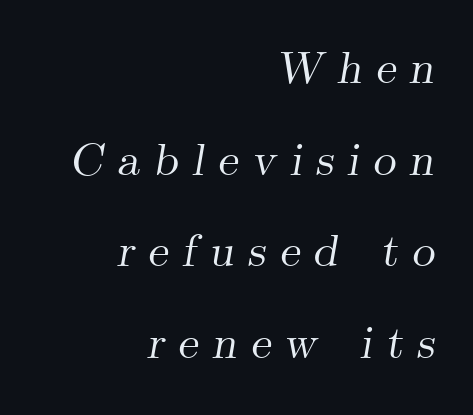
Q: Is the text italic (slanted)? A: Yes, it leans right by about 9 degrees.
Q: Is the typeface a serif or a sans-serif typeface? A: Serif.
Q: Is the text underlined? A: No.
Q: How is the paragraph aligned? A: Right-aligned.
Q: Is the spacing between letters normal or unusually wide? A: Unusually wide.
Q: Is the spacing between lines tight, normal or loose? A: Loose.
Q: Width (condensed, normal, or wide)? A: Normal.
Q: Stroke contrast? A: Medium.
Q: x-height? A: Small.
Q: Monospaced? A: No.
